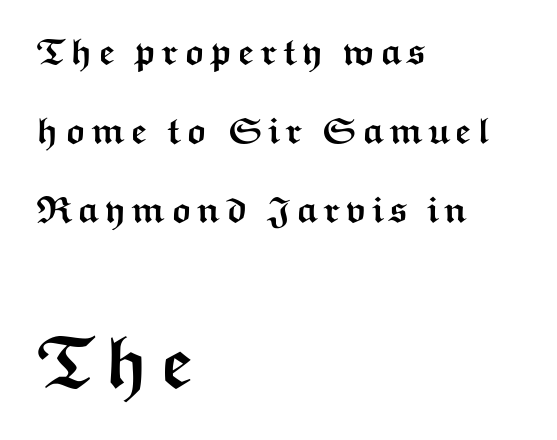
Q: Is the text bold? A: Yes.
Q: Is the text italic (slanted)? A: No, it is upright.
Q: Is the typeface a serif or a sans-serif typeface? A: Sans-serif.
Q: Is the text underlined? A: No.
Q: How is the paragraph aligned? A: Left-aligned.
Q: Is the spacing between lines tight, normal or loose? A: Loose.
Q: Which block of text is set in a larger size, the first (top) or the second (bottom)? A: The second (bottom) one.
Q: Width (condensed, normal, or wide)? A: Wide.
Q: Stroke contrast? A: Medium.
Q: x-height? A: Medium.
Q: Monospaced? A: No.
